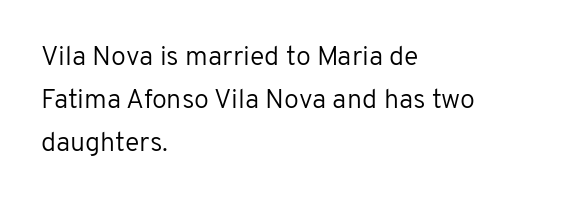
Q: Is the text bold? A: No.
Q: Is the text italic (slanted)? A: No, it is upright.
Q: Is the text underlined? A: No.
Q: How is the paragraph aligned? A: Left-aligned.
Q: Is the spacing between letters normal or unusually wide? A: Normal.
Q: Is the spacing between lines tight, normal or loose? A: Normal.
